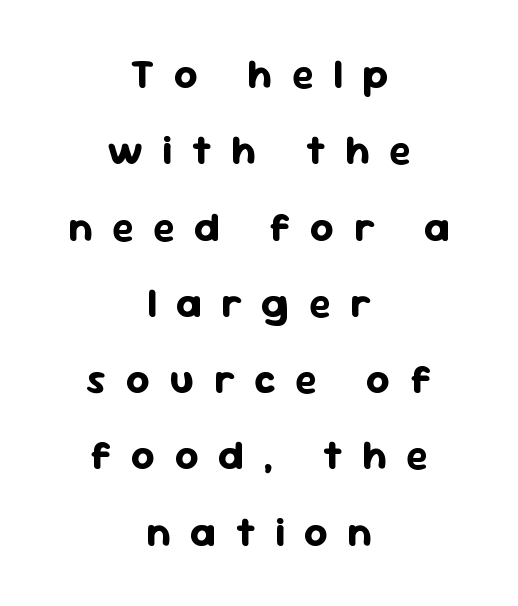
Q: Is the text bold? A: Yes.
Q: Is the text italic (slanted)? A: No, it is upright.
Q: Is the typeface a serif or a sans-serif typeface? A: Sans-serif.
Q: Is the text underlined? A: No.
Q: How is the paragraph aligned? A: Centered.
Q: Is the spacing between letters normal or unusually wide? A: Unusually wide.
Q: Width (condensed, normal, or wide)? A: Normal.
Q: Stroke contrast? A: Low.
Q: x-height? A: Medium.
Q: Monospaced? A: No.
